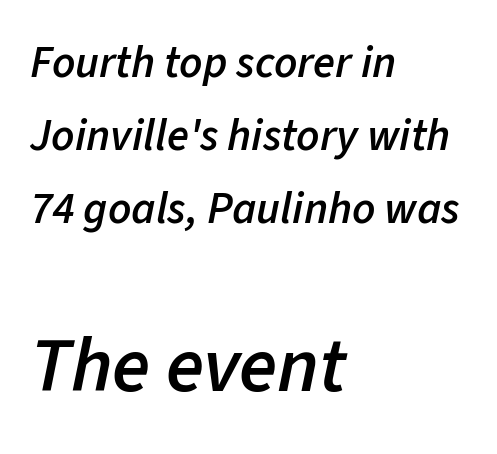
Q: Is the text bold? A: Semi-bold.
Q: Is the text italic (slanted)? A: Yes, it leans right by about 11 degrees.
Q: Is the text underlined? A: No.
Q: How is the paragraph aligned? A: Left-aligned.
Q: Is the spacing between letters normal or unusually wide? A: Normal.
Q: Is the spacing between lines tight, normal or loose? A: Normal.
Q: Which block of text is set in a larger size, the first (top) or the second (bottom)? A: The second (bottom) one.
Q: Width (condensed, normal, or wide)? A: Normal.
Q: Stroke contrast? A: Low.
Q: x-height? A: Medium.
Q: Monospaced? A: No.
